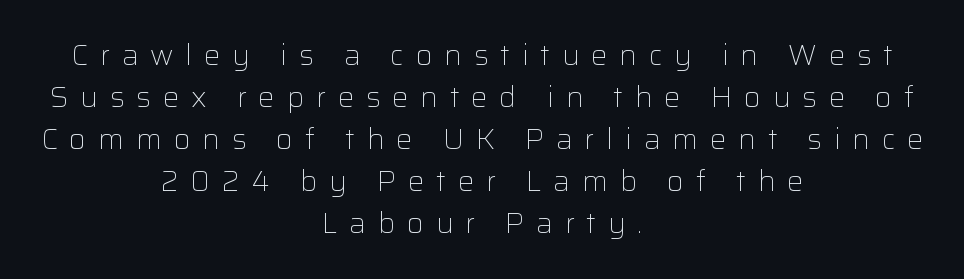
Q: Is the text bold? A: No.
Q: Is the text italic (slanted)? A: No, it is upright.
Q: Is the typeface a serif or a sans-serif typeface? A: Sans-serif.
Q: Is the text underlined? A: No.
Q: How is the paragraph aligned? A: Centered.
Q: Is the spacing between letters normal or unusually wide? A: Unusually wide.
Q: Is the spacing between lines tight, normal or loose? A: Normal.
Q: Width (condensed, normal, or wide)? A: Normal.
Q: Stroke contrast? A: Low.
Q: x-height? A: Medium.
Q: Monospaced? A: No.
